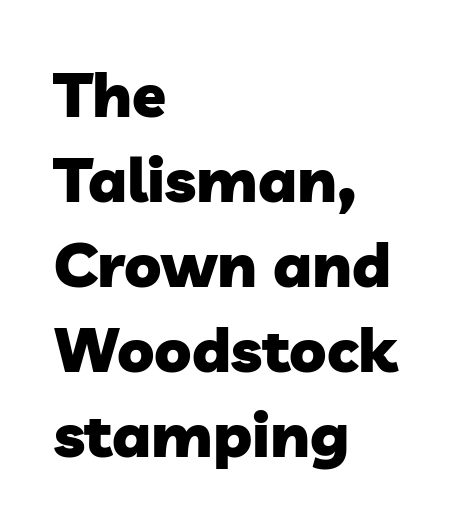
{"serif": "no", "bold": "yes", "weight": "heavy", "width": "normal", "stroke_contrast": "low", "x_height": "medium", "monospaced": "no", "underline": "no", "align": "left", "line_spacing": "normal", "line_spacing_ratio": 1.37, "letter_spacing": "normal", "letter_spacing_em": 0.0, "glyph_px": 62}
